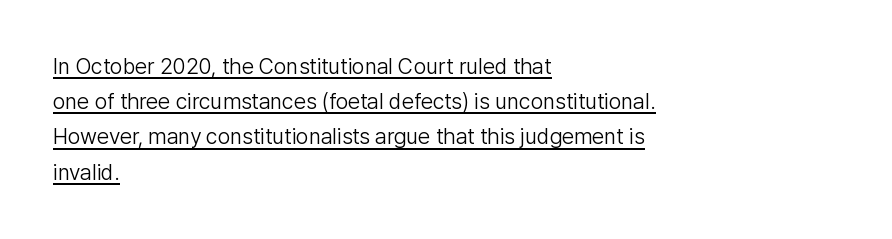
Default kerning and tracking; the words read as compact shapes. If you drew a ruler down the left edge, every line would touch it. Evenly set lines give the paragraph a standard silhouette. This is underlined copy, the kind a proofreader might mark for attention. Is this a heavy cut? Hardly; it is regular or lighter.
